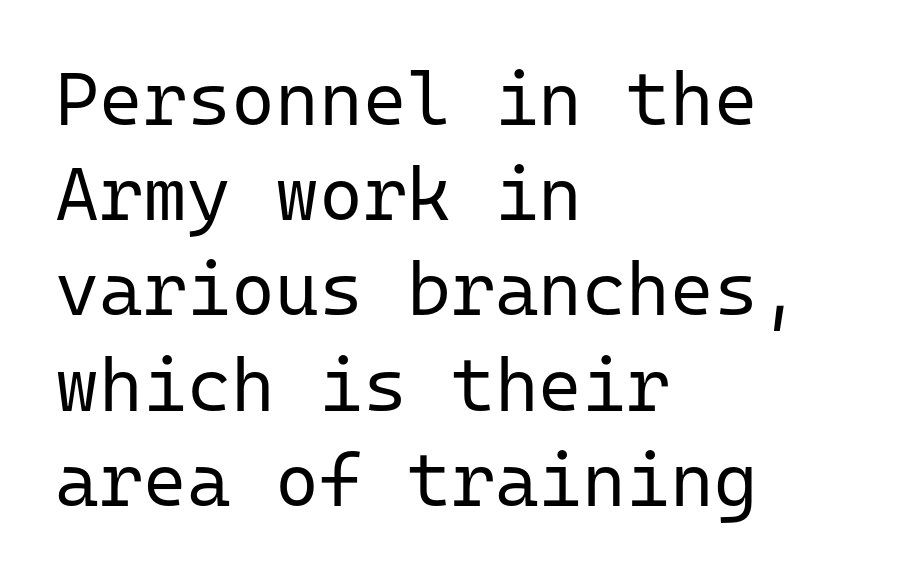
Compared with a typical body face, this is equally light or lighter still. Regarding serifs, this sample does without them. Each row of text sits above clean, open space. Horizontal alignment here is leftward, the default for most running prose. A typesetter would mark this as roman, not italic.
